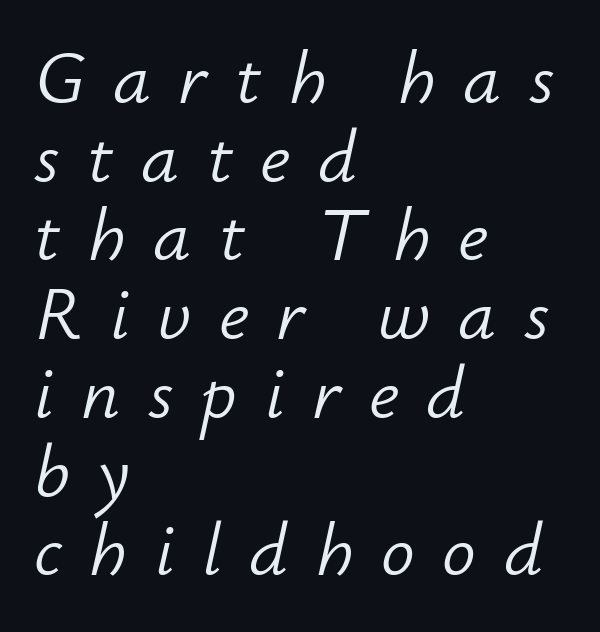
{"italic": "yes", "lean": "right", "slant_degrees": 12, "bold": "no", "weight": "light", "width": "normal", "stroke_contrast": "low", "x_height": "small", "monospaced": "no", "underline": "no", "align": "left", "line_spacing": "tight", "line_spacing_ratio": 1.05, "letter_spacing": "wide", "letter_spacing_em": 0.37, "glyph_px": 75}
